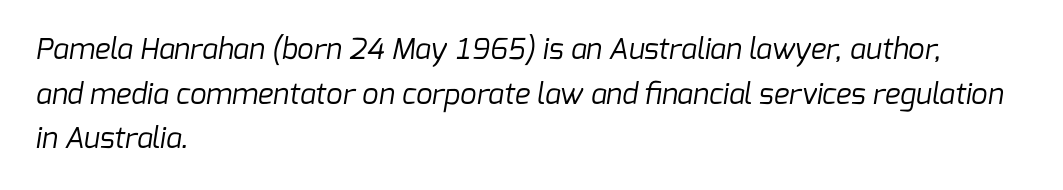
The leading is moderate, giving the passage an even texture. Typeset ragged right — the left edge is the straight one. What kind of face is this? One without serifs — a sans. This rendering features lettering with no underline. Standard letterfit; no display-style spreading of the glyphs. Varying glyph widths throughout — classic text-font behaviour.
